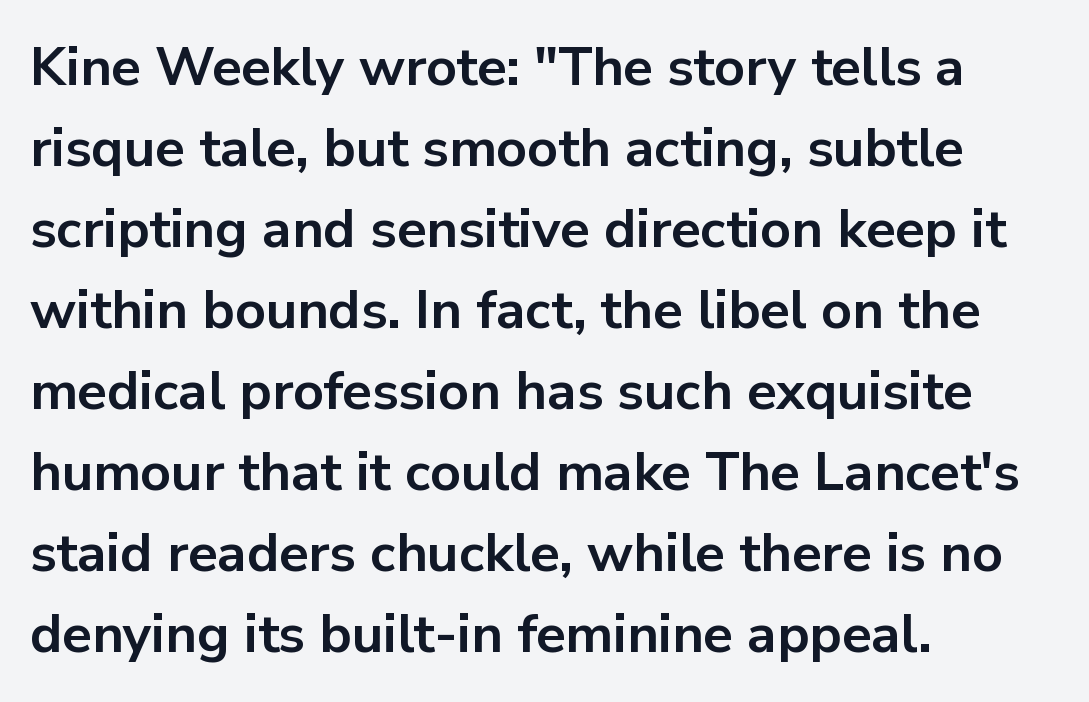
A sans-serif font was chosen for this passage. Does the leading feel generous? No, just average. A student would call this left alignment; a typographer would say flush left, rag right. Heavy-handed strokes throughout: this text is bold. Varying glyph widths throughout — classic text-font behaviour.
